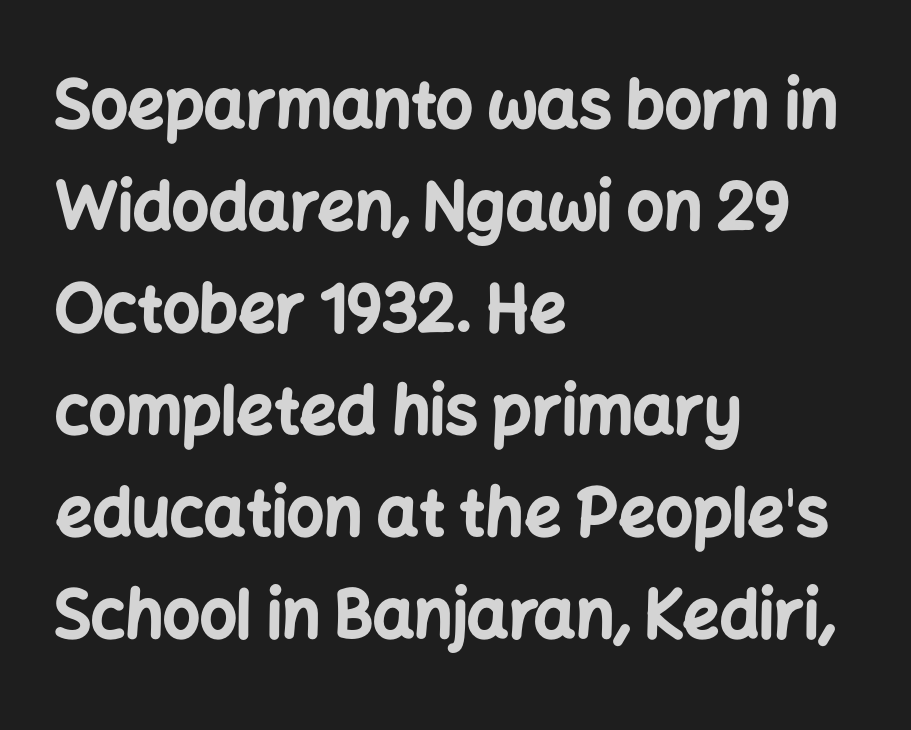
Q: Is the text bold? A: Yes.
Q: Is the text italic (slanted)? A: No, it is upright.
Q: Is the typeface a serif or a sans-serif typeface? A: Sans-serif.
Q: Is the text underlined? A: No.
Q: How is the paragraph aligned? A: Left-aligned.
Q: Is the spacing between letters normal or unusually wide? A: Normal.
Q: Is the spacing between lines tight, normal or loose? A: Normal.
Q: Width (condensed, normal, or wide)? A: Normal.
Q: Stroke contrast? A: Low.
Q: x-height? A: Medium.
Q: Monospaced? A: No.
